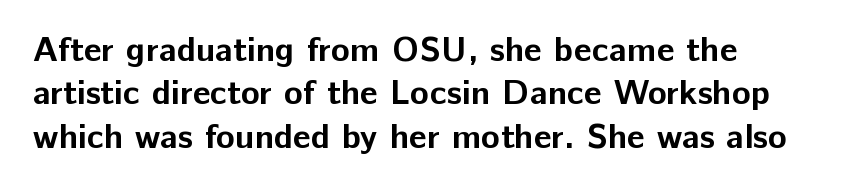
{"serif": "no", "italic": "no", "bold": "yes", "weight": "bold", "width": "normal", "stroke_contrast": "low", "x_height": "medium", "monospaced": "no", "underline": "no", "align": "left", "line_spacing_ratio": 1.24, "letter_spacing": "normal", "letter_spacing_em": 0.0, "glyph_px": 35}
